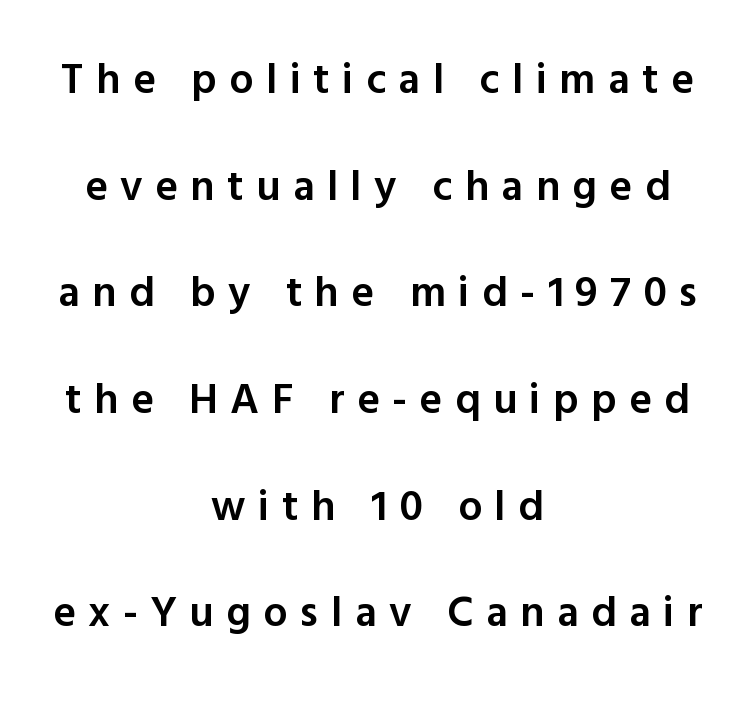
No word sits above an underline. This sample uses a sans-serif face. In terms of weight, the rendering is demibold, just under bold. Regarding leading, the lines here are spaced well apart. A typesetter would mark this as roman, not italic. This sample uses expanded letter spacing, leaving extra air between glyphs.
